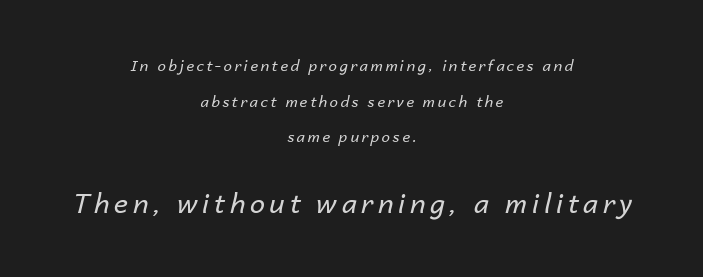
The image shows 27 px text type, italic (leaning right); set centered, loose line spacing (2.37x), not underlined; the second (bottom) block is 1.8x larger.
